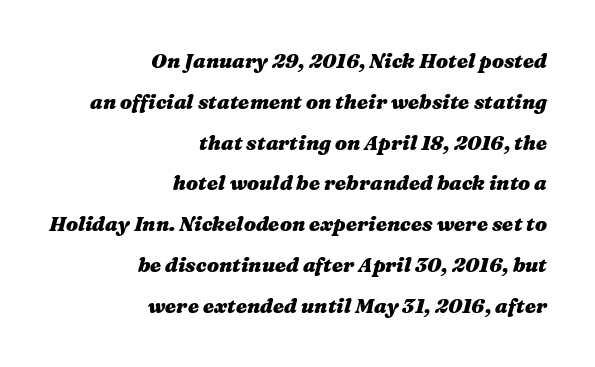
{"italic": "yes", "lean": "right", "slant_degrees": 16, "bold": "yes", "underline": "no", "align": "right", "line_spacing": "loose", "line_spacing_ratio": 2.04, "letter_spacing": "normal", "letter_spacing_em": 0.0, "glyph_px": 20}
